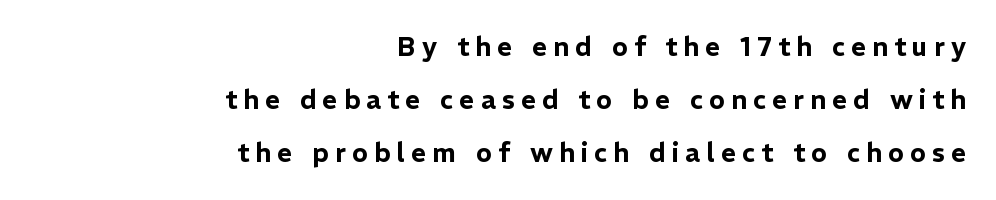
In terms of leading, this rendering errs on the spacious side. Students, note that the glyphs here are deliberately spaced far apart. When letters stand straight like this, we call the style roman or upright. The typesetter chose a ragged-left arrangement here. Lines of text with bare space underneath.
